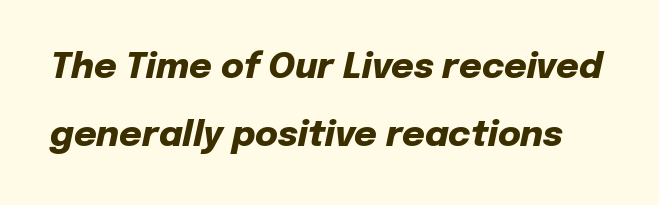
The image shows 35 px heavy type, italic (leaning right); set loose line spacing (1.93x), normal letter spacing, not underlined; low stroke contrast and a medium x-height.
